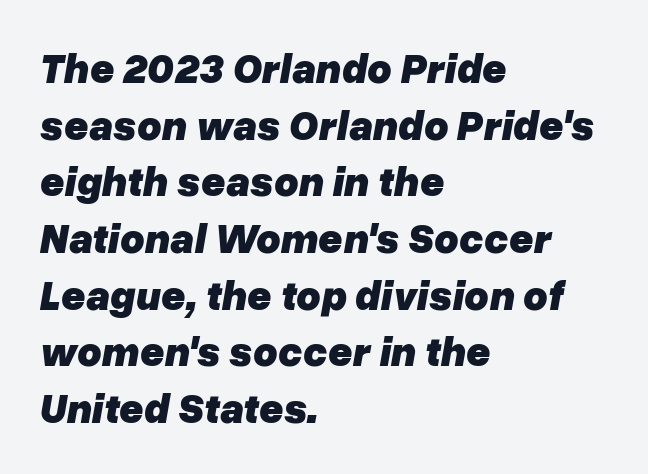
Style check: oblique. What weight is shown? A full bold with thick strokes. The passage is arranged the way most books set body copy — flush left. The space between consecutive lines is moderate. The letterforms sit shoulder to shoulder at normal distance.
